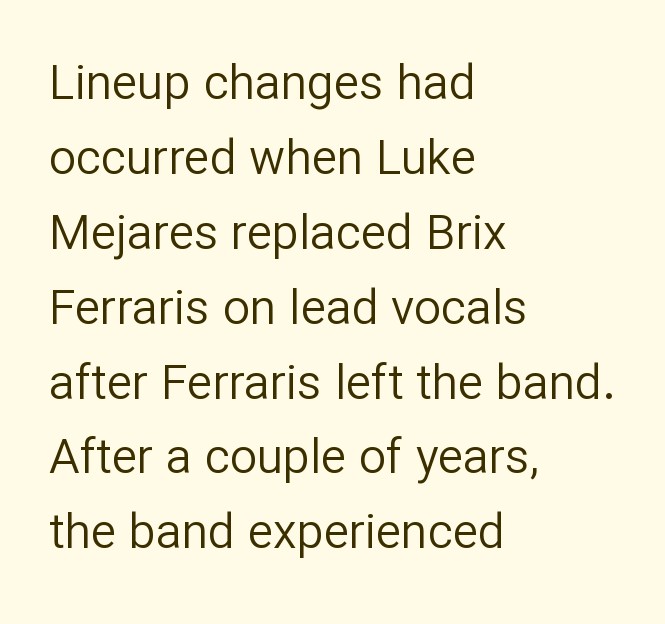
The image shows 48 px regular-weight sans-serif type, upright; set left-aligned, normal line spacing (1.56x), normal letter spacing, not underlined; low stroke contrast and a medium x-height.
